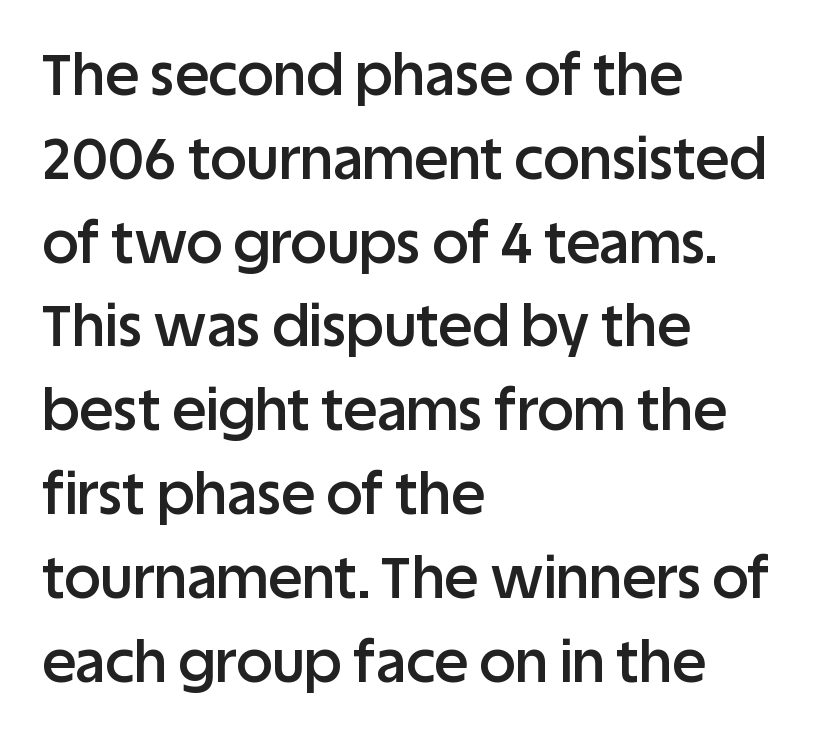
{"serif": "no", "italic": "no", "bold": "semi", "weight": "semibold", "width": "normal", "stroke_contrast": "low", "x_height": "large", "monospaced": "no", "underline": "no", "align": "left", "line_spacing": "normal", "line_spacing_ratio": 1.47, "letter_spacing": "normal", "letter_spacing_em": 0.0, "glyph_px": 57}
